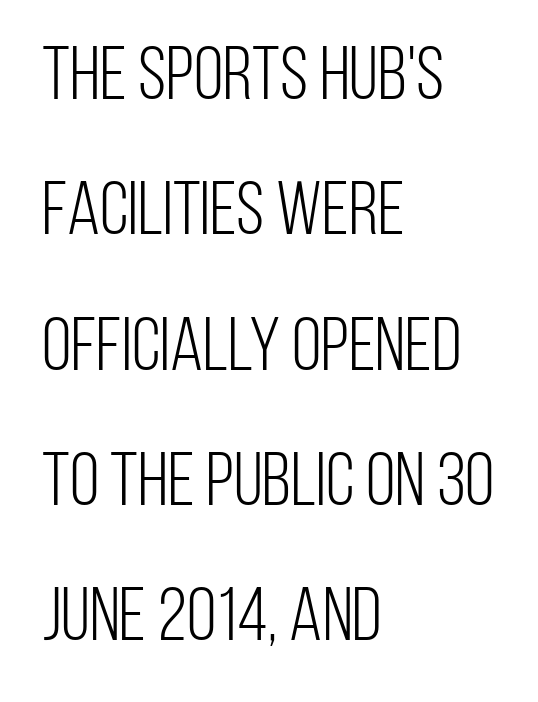
Line beginnings align vertically; line endings do not. This rendering leaves character spacing at its baseline value. These lines are rendered in a variable-pitch font. Check under the words: just untouched page. Italic? Not at all — the glyphs are vertical. No chunkiness to these letters — they're not bold.
